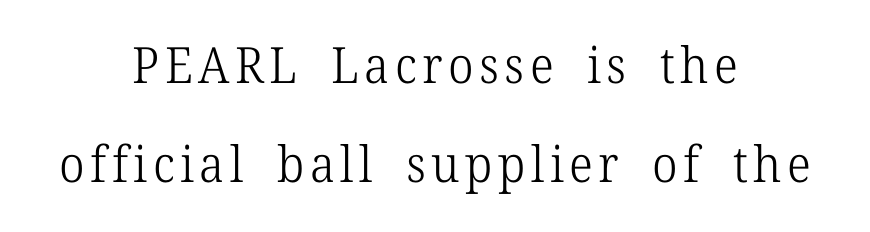
The image shows 50 px light serif type, upright; set centered, loose line spacing (1.99x), not underlined; low stroke contrast and a medium x-height.
